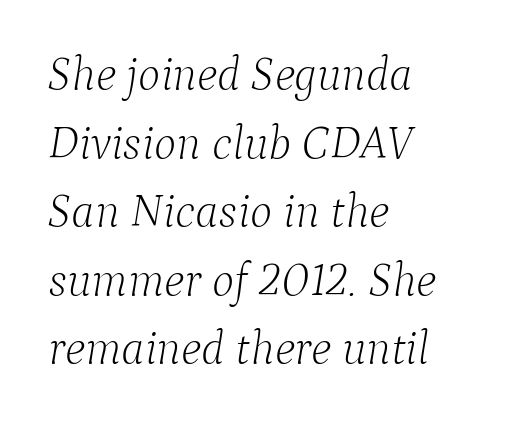
Q: Is the text bold? A: No.
Q: Is the text italic (slanted)? A: Yes, it leans right by about 9 degrees.
Q: Is the typeface a serif or a sans-serif typeface? A: Serif.
Q: Is the text underlined? A: No.
Q: How is the paragraph aligned? A: Left-aligned.
Q: Is the spacing between letters normal or unusually wide? A: Normal.
Q: Is the spacing between lines tight, normal or loose? A: Normal.
Q: Width (condensed, normal, or wide)? A: Normal.
Q: Stroke contrast? A: Low.
Q: x-height? A: Medium.
Q: Monospaced? A: No.
